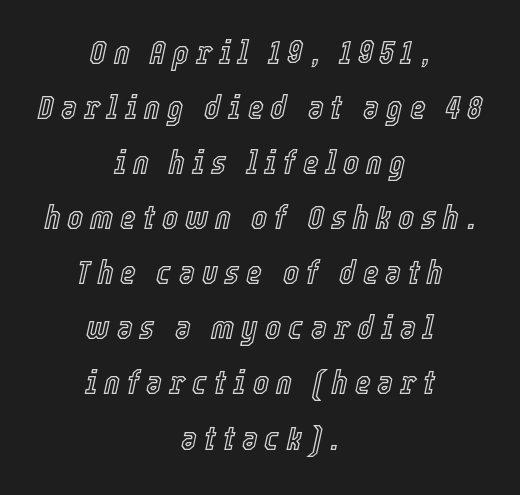
The image shows 34 px condensed type, italic (leaning right); set centered, normal line spacing (1.62x), unusually wide letter spacing (+0.2 em), not underlined; a medium x-height.
